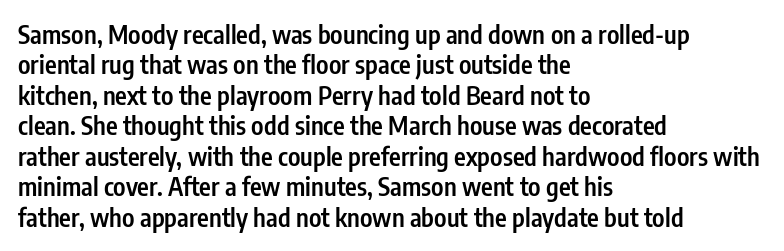
The image shows 25 px text type, upright; set left-aligned, line spacing 1.22x, normal letter spacing, not underlined.
